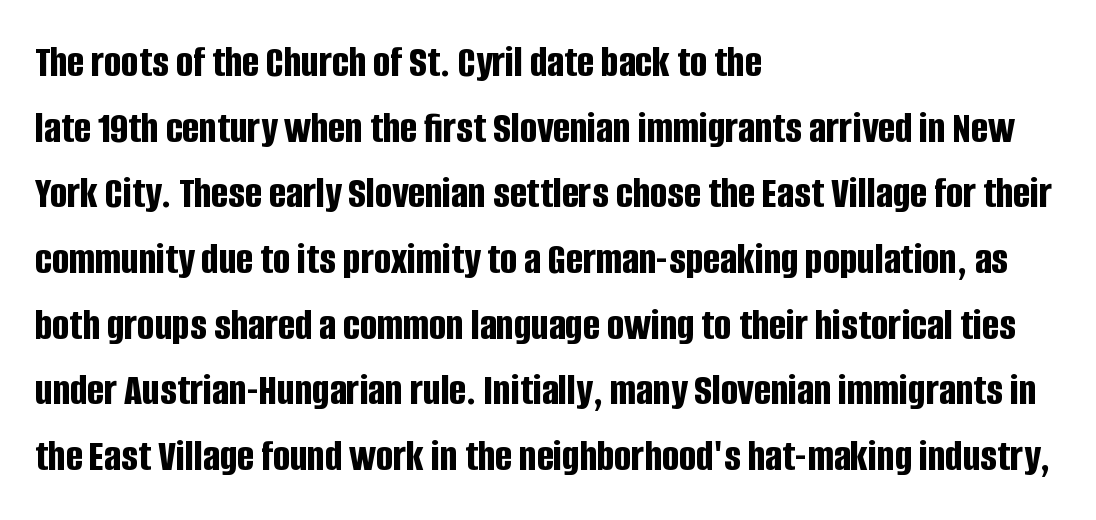
A typesetter would call this proportional, since set widths differ per character. Plain, unruled lines of type. The typeface chosen for these lines omits serifs. The characters look thick and weighty, a clear bold. Quick note: not italic, upright. Each word holds together tightly as a unit, with standard inter-letter gaps.
